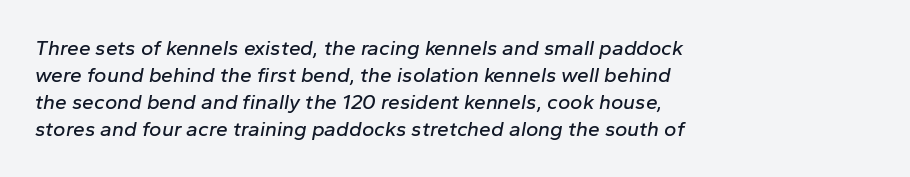
The image shows 21 px text type, italic (leaning right); set left-aligned, normal line spacing (1.28x), normal letter spacing, not underlined.
